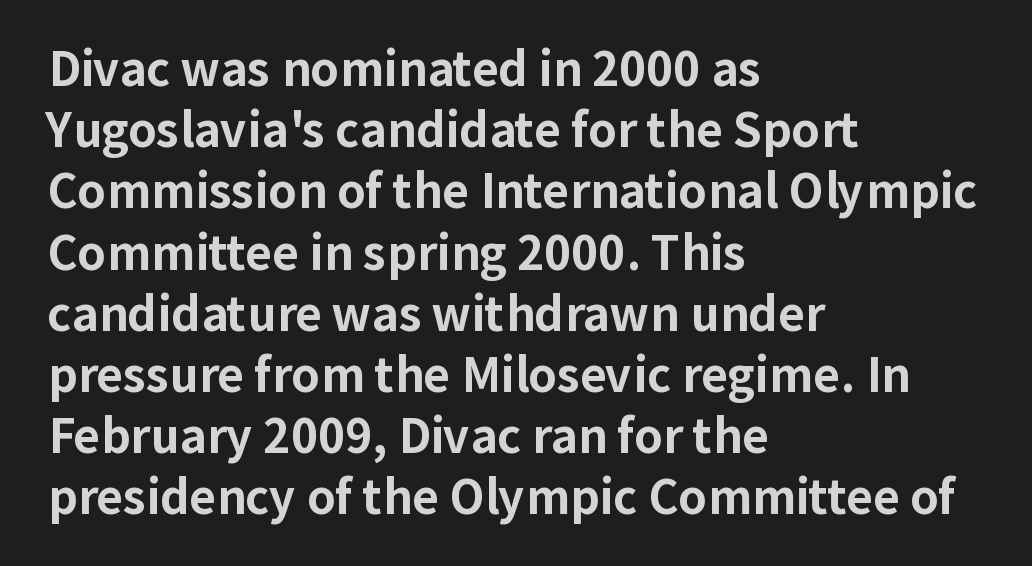
The image shows 46 px bold sans-serif type, upright; set left-aligned, normal line spacing (1.33x), normal letter spacing, not underlined; low stroke contrast and a medium x-height.
